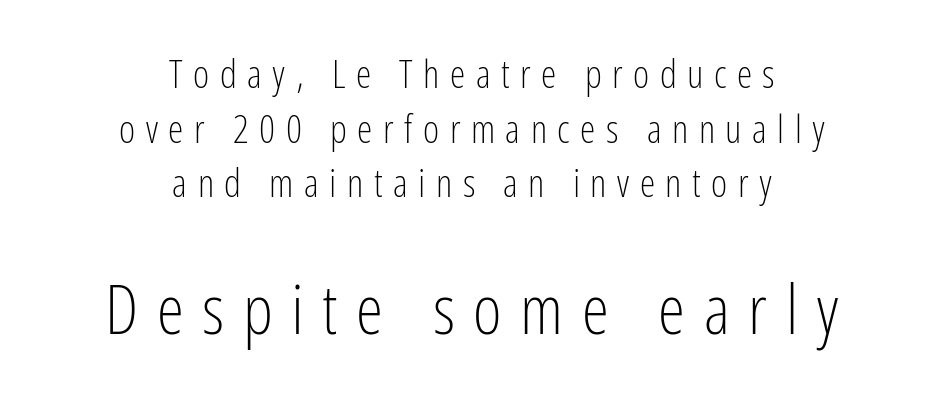
The image shows 69 px light, condensed sans-serif type, upright; set centered, normal line spacing (1.4x), unusually wide letter spacing (+0.27 em), not underlined; the second (bottom) block is 1.77x larger; low stroke contrast and a medium x-height.
